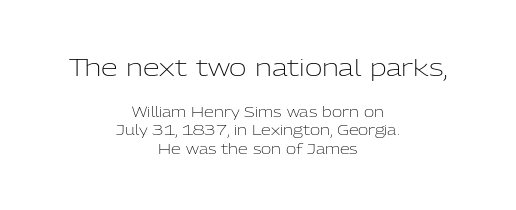
Is the stroke heavy? The answer is a plain regular-or-lighter. Beneath every word, the page is bare. This sample uses plain, unmodified letter spacing. The axis of the letterforms is exactly vertical. These lines sit exactly where default settings would place them. Does the copy run flush right? No — it is centered line by line.
